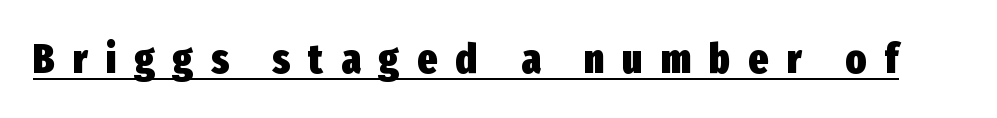
{"serif": "no", "italic": "no", "bold": "yes", "weight": "heavy", "width": "condensed", "stroke_contrast": "low", "x_height": "medium", "monospaced": "no", "underline": "yes", "letter_spacing": "wide", "letter_spacing_em": 0.44, "glyph_px": 42}
